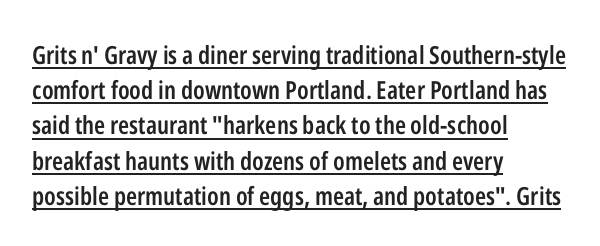
Words appear dense and cohesive because spacing is normal. Rendered with straight, roman letterforms. Does the copy run flush right? No — it runs flush left. Summary of vertical rhythm: regular, with standard interline spacing. Emphasis by weight is partial: semibold. Decoration check: the copy is underlined.
